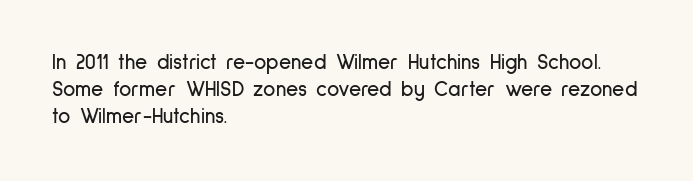
The image shows 21 px text type, upright; set left-aligned, normal line spacing (1.29x), normal letter spacing, not underlined.
